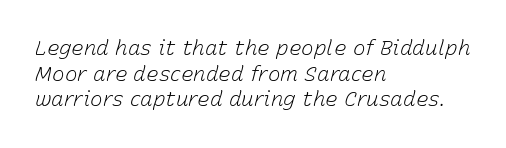
{"italic": "yes", "lean": "right", "slant_degrees": 15, "bold": "no", "underline": "no", "align": "left", "line_spacing_ratio": 1.22, "letter_spacing": "normal", "letter_spacing_em": 0.0, "glyph_px": 21}
